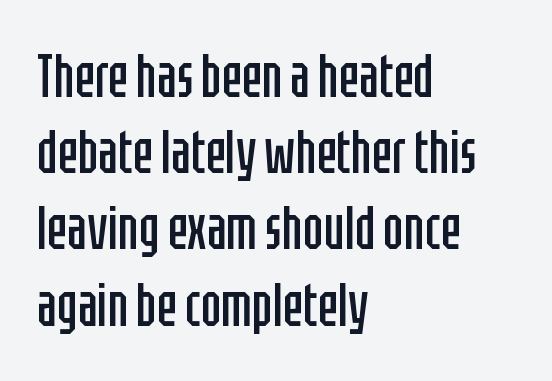
{"serif": "no", "italic": "no", "bold": "no", "weight": "regular", "width": "condensed", "stroke_contrast": "low", "x_height": "large", "monospaced": "no", "underline": "no", "align": "left", "line_spacing": "normal", "line_spacing_ratio": 1.27, "letter_spacing": "normal", "letter_spacing_em": 0.0, "glyph_px": 60}
